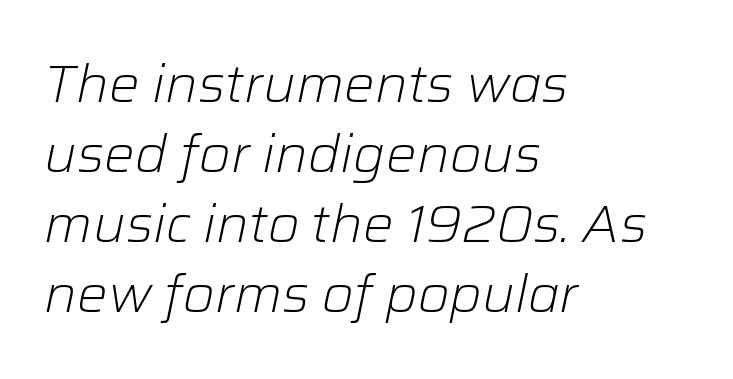
The compositor pushed each line to the left boundary. In terms of leading, this rendering sits right in the middle. No word sits above an underline. Nothing unusual about the tracking: characters are spaced as the font intends. Each stroke keeps to a modest, everyday thickness or less. A typesetter would mark this as italic.
